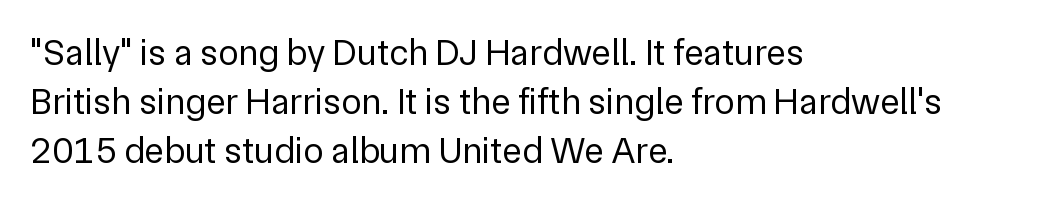
The image shows 37 px regular-weight sans-serif type, upright; set left-aligned, normal line spacing (1.33x), normal letter spacing, not underlined; low stroke contrast and a medium x-height.
